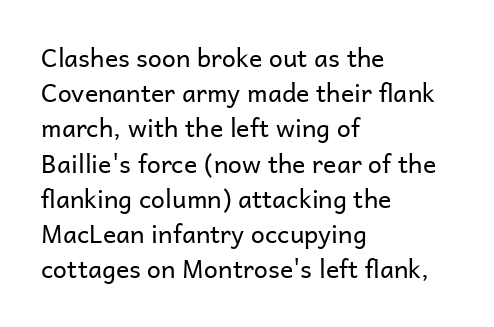
The image shows 25 px text type, upright; set left-aligned, normal line spacing (1.41x), normal letter spacing, not underlined.
